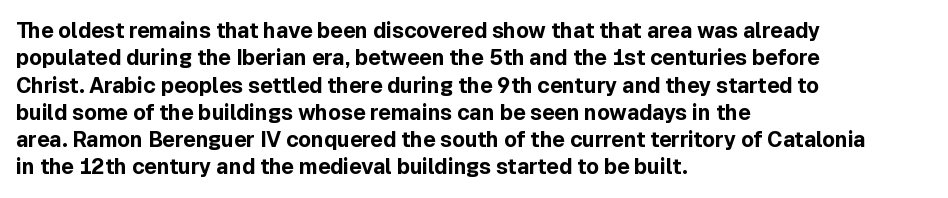
{"italic": "no", "bold": "yes", "underline": "no", "align": "left", "line_spacing": "normal", "line_spacing_ratio": 1.3, "letter_spacing": "normal", "letter_spacing_em": 0.0, "glyph_px": 21}
